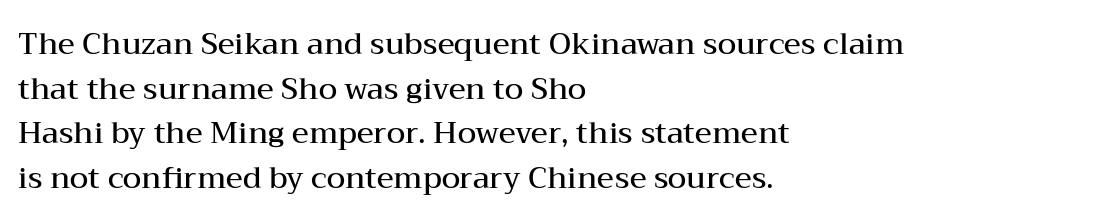
Q: Is the text bold? A: Semi-bold.
Q: Is the text italic (slanted)? A: No, it is upright.
Q: Is the typeface a serif or a sans-serif typeface? A: Serif.
Q: Is the text underlined? A: No.
Q: How is the paragraph aligned? A: Left-aligned.
Q: Is the spacing between letters normal or unusually wide? A: Normal.
Q: Is the spacing between lines tight, normal or loose? A: Normal.
Q: Width (condensed, normal, or wide)? A: Wide.
Q: Stroke contrast? A: Medium.
Q: x-height? A: Medium.
Q: Monospaced? A: No.
